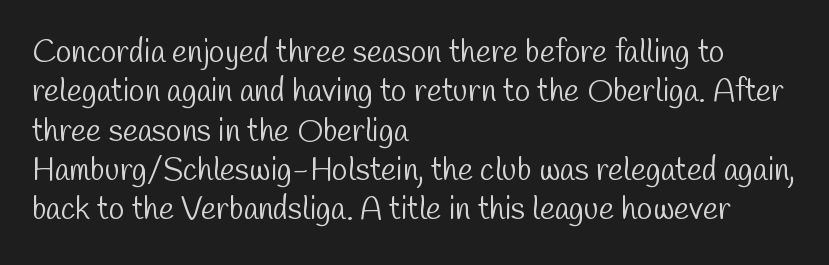
On a weight scale, this lands at 450 or below. In CSS terms this would be text-align: left. Character widths vary here, with narrow letters taking less room than wide ones. Unlike a traditional serif, this face leaves its strokes unadorned. The line texture is even and compact thanks to regular tracking. Just letters on the line, the space beneath them empty.
